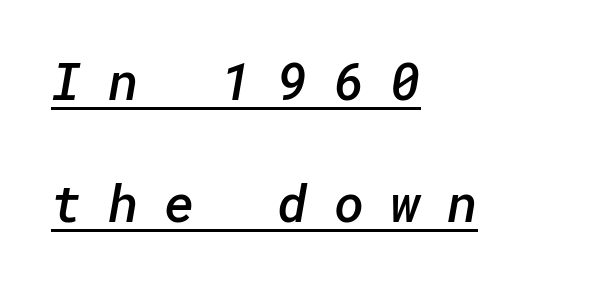
The image shows 52 px semibold sans-serif type; set left-aligned, loose line spacing (2.34x), unusually wide letter spacing (+0.5 em), underlined; low stroke contrast and a medium x-height.
